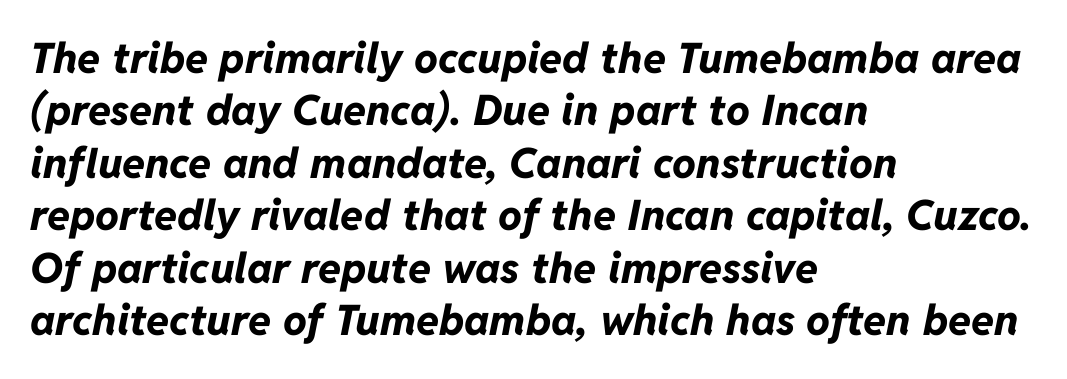
The image shows 42 px bold type, italic (leaning right); set left-aligned, normal line spacing (1.25x), normal letter spacing, not underlined; low stroke contrast and a medium x-height.
